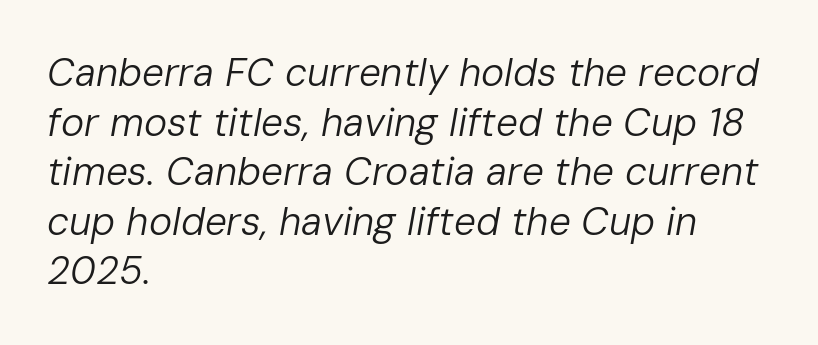
The image shows 39 px regular-weight type, italic (leaning right); set left-aligned, normal line spacing (1.27x), normal letter spacing, not underlined; low stroke contrast and a medium x-height.
